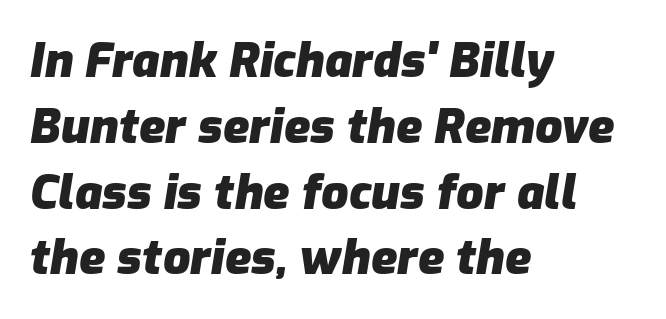
The image shows 48 px heavy type, italic (leaning right); set left-aligned, normal line spacing (1.37x), normal letter spacing, not underlined; low stroke contrast and a medium x-height.
